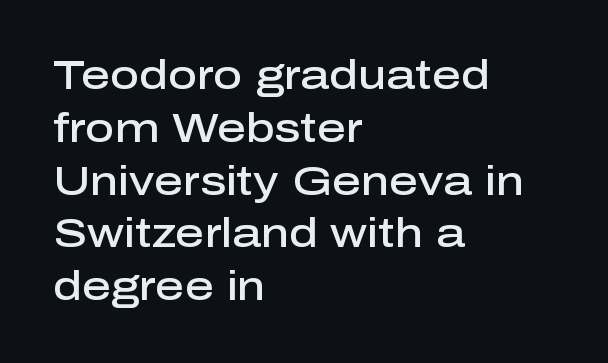
Q: Is the text bold? A: Semi-bold.
Q: Is the text italic (slanted)? A: No, it is upright.
Q: Is the typeface a serif or a sans-serif typeface? A: Sans-serif.
Q: Is the text underlined? A: No.
Q: How is the paragraph aligned? A: Left-aligned.
Q: Is the spacing between letters normal or unusually wide? A: Normal.
Q: Is the spacing between lines tight, normal or loose? A: Normal.
Q: Width (condensed, normal, or wide)? A: Normal.
Q: Stroke contrast? A: Low.
Q: x-height? A: Medium.
Q: Monospaced? A: No.
